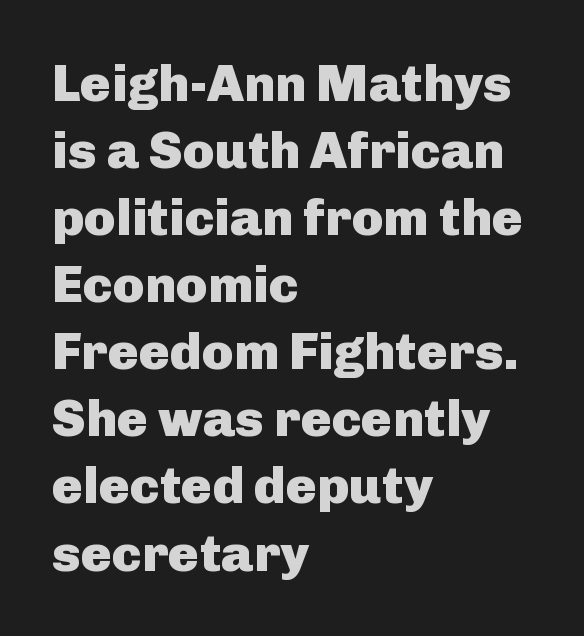
The image shows 52 px heavy sans-serif type, upright; set left-aligned, normal line spacing (1.29x), normal letter spacing, not underlined; low stroke contrast and a medium x-height.
